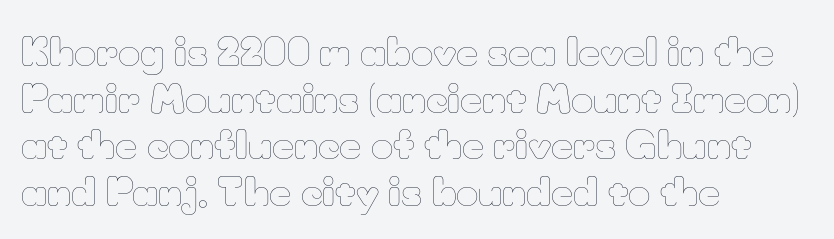
The image shows 38 px thin type, upright; set left-aligned, line spacing 1.23x, normal letter spacing, not underlined; low stroke contrast and a small x-height.
